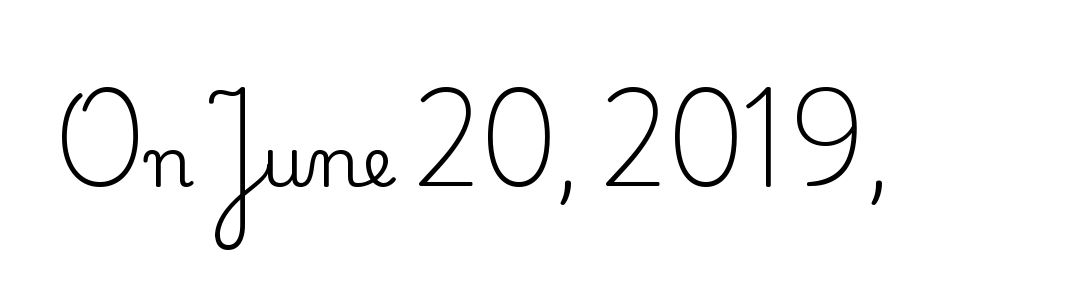
Q: Is the text italic (slanted)? A: No, it is upright.
Q: Is the typeface a serif or a sans-serif typeface? A: Serif.
Q: Is the text underlined? A: No.
Q: Is the spacing between letters normal or unusually wide? A: Normal.
Q: Width (condensed, normal, or wide)? A: Normal.
Q: Stroke contrast? A: Medium.
Q: x-height? A: Small.
Q: Monospaced? A: No.
